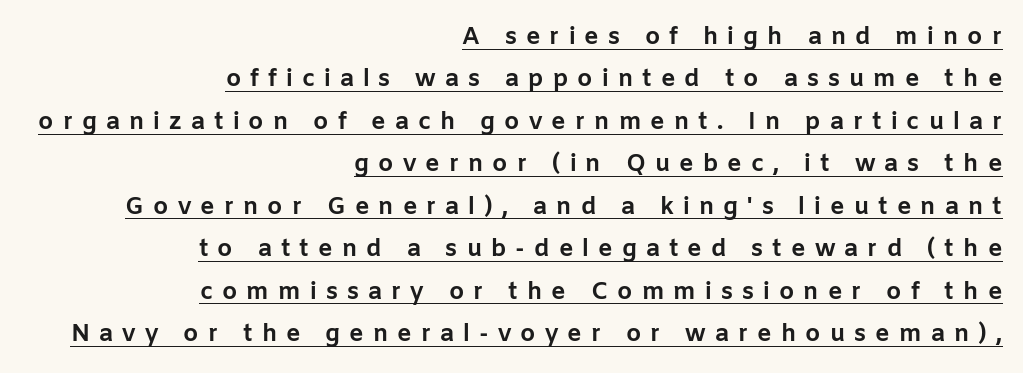
Each glyph is drawn with heavy, bold strokes. In CSS terms this would be text-align: right. Observe the wide spacing: letters keep a clear distance from each other. Every word sits above its own underline.
